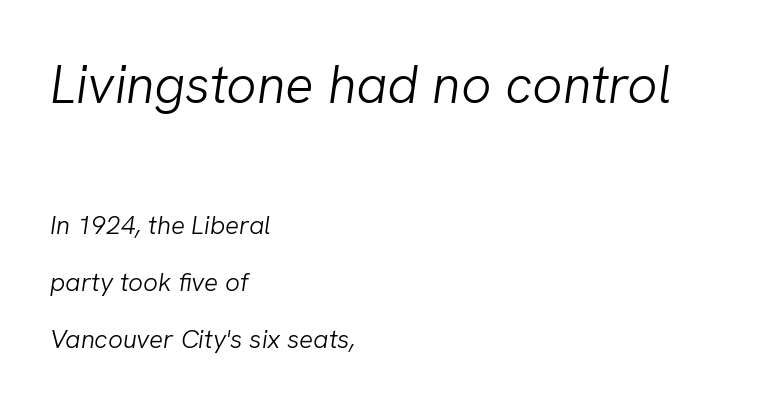
The image shows 53 px light type, italic (leaning right); set left-aligned, loose line spacing (2.19x), normal letter spacing, not underlined; the first (top) block is 2.04x larger; low stroke contrast and a medium x-height.
